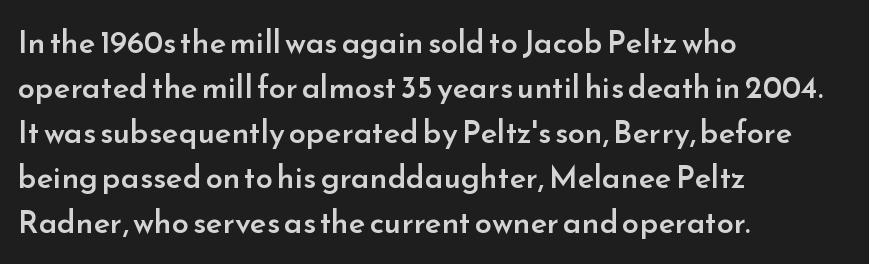
Q: Is the text bold? A: Semi-bold.
Q: Is the text italic (slanted)? A: No, it is upright.
Q: Is the typeface a serif or a sans-serif typeface? A: Sans-serif.
Q: Is the text underlined? A: No.
Q: How is the paragraph aligned? A: Left-aligned.
Q: Is the spacing between letters normal or unusually wide? A: Normal.
Q: Is the spacing between lines tight, normal or loose? A: Normal.
Q: Width (condensed, normal, or wide)? A: Normal.
Q: Stroke contrast? A: Low.
Q: x-height? A: Small.
Q: Monospaced? A: No.
